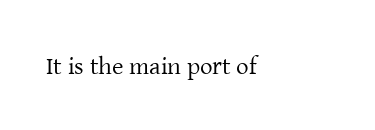
{"italic": "no", "bold": "no", "underline": "no", "align": "left", "letter_spacing": "normal", "letter_spacing_em": 0.0, "glyph_px": 25}
